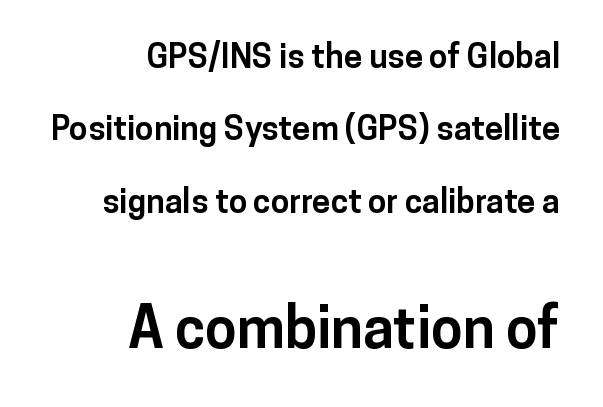
You'd pick this weight for a headline — it's a proper bold. The face used here appears at its bigger size in the lower chunk. What's the leading like? Stretched, with rows far apart. A typesetter would mark this as roman, not italic. Note the varied advance widths — an 'i' is clearly narrower than an 'm'.
